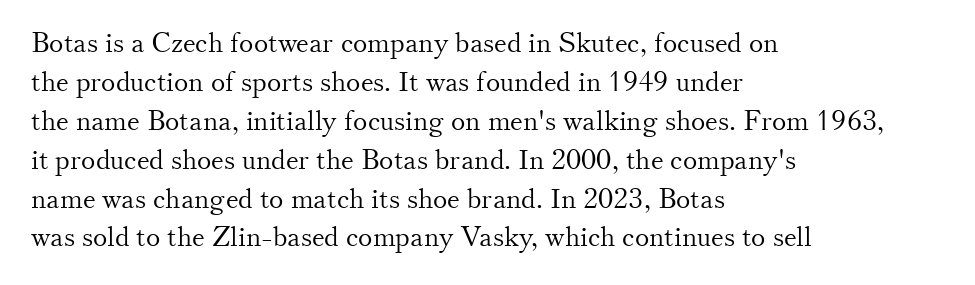
Nothing heavy about these letters — not bold at all. The block of text has a typical density, with ordinary space between rows. Posture: straight, roman, zero tilt. Quick note: underline off. The letterforms sit shoulder to shoulder at normal distance.
